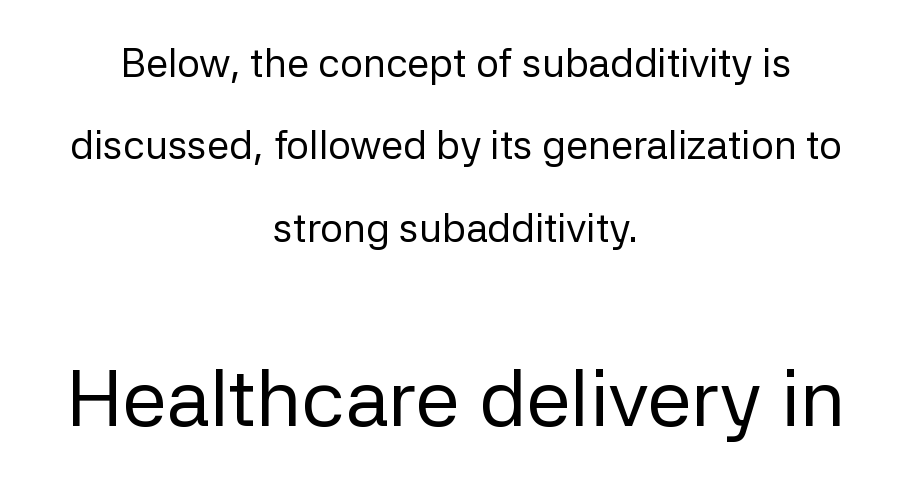
Q: Is the text bold? A: No.
Q: Is the text italic (slanted)? A: No, it is upright.
Q: Is the typeface a serif or a sans-serif typeface? A: Sans-serif.
Q: Is the text underlined? A: No.
Q: How is the paragraph aligned? A: Centered.
Q: Is the spacing between letters normal or unusually wide? A: Normal.
Q: Is the spacing between lines tight, normal or loose? A: Loose.
Q: Which block of text is set in a larger size, the first (top) or the second (bottom)? A: The second (bottom) one.
Q: Width (condensed, normal, or wide)? A: Normal.
Q: Stroke contrast? A: Low.
Q: x-height? A: Medium.
Q: Monospaced? A: No.
